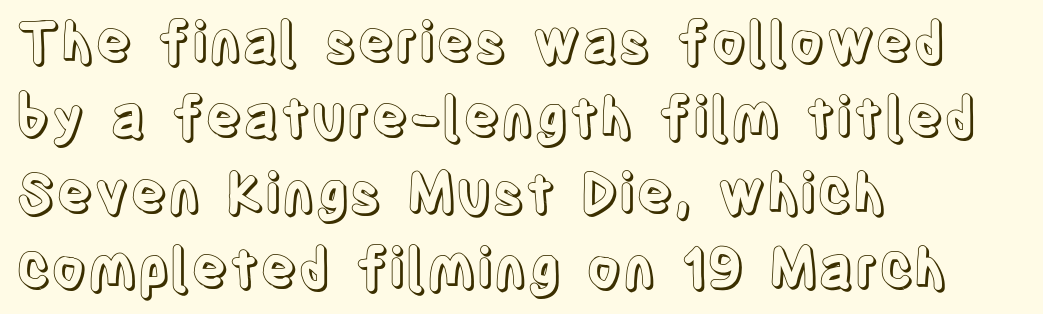
Q: Is the text italic (slanted)? A: No, it is upright.
Q: Is the text underlined? A: No.
Q: How is the paragraph aligned? A: Left-aligned.
Q: Is the spacing between letters normal or unusually wide? A: Normal.
Q: Is the spacing between lines tight, normal or loose? A: Normal.
Q: Width (condensed, normal, or wide)? A: Condensed.
Q: x-height? A: Large.
Q: Monospaced? A: No.
